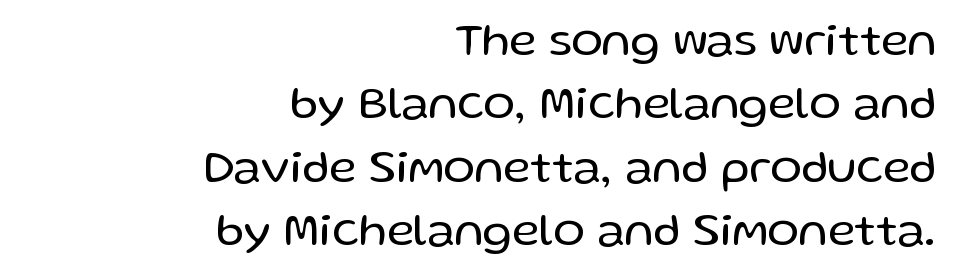
Q: Is the text bold? A: No.
Q: Is the text italic (slanted)? A: No, it is upright.
Q: Is the typeface a serif or a sans-serif typeface? A: Sans-serif.
Q: Is the text underlined? A: No.
Q: How is the paragraph aligned? A: Right-aligned.
Q: Is the spacing between letters normal or unusually wide? A: Normal.
Q: Is the spacing between lines tight, normal or loose? A: Normal.
Q: Width (condensed, normal, or wide)? A: Normal.
Q: Stroke contrast? A: Low.
Q: x-height? A: Medium.
Q: Monospaced? A: No.
